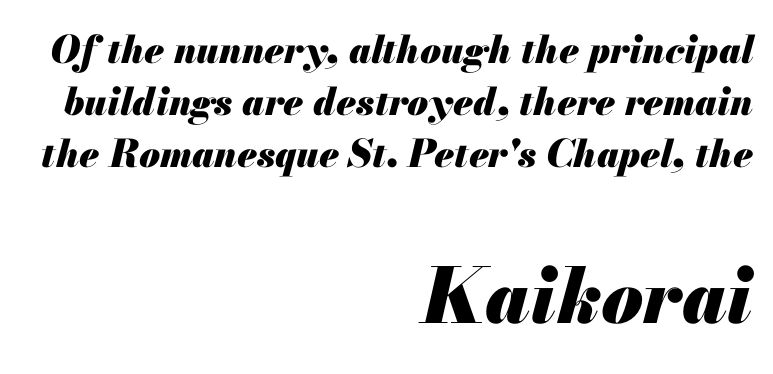
The image shows 76 px heavy type, italic (leaning right); set right-aligned, normal line spacing (1.37x), normal letter spacing, not underlined; the second (bottom) block is 2.0x larger; medium stroke contrast and a small x-height.
